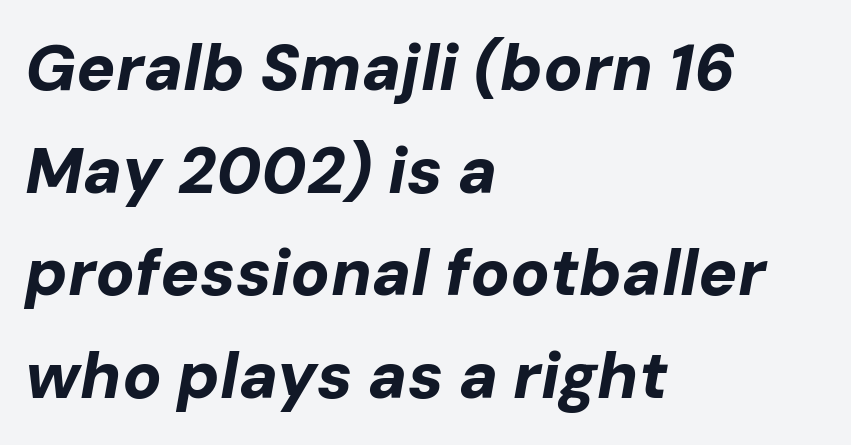
Q: Is the text bold? A: Yes.
Q: Is the text italic (slanted)? A: Yes, it leans right by about 10 degrees.
Q: Is the text underlined? A: No.
Q: How is the paragraph aligned? A: Left-aligned.
Q: Is the spacing between letters normal or unusually wide? A: Normal.
Q: Is the spacing between lines tight, normal or loose? A: Normal.
Q: Width (condensed, normal, or wide)? A: Normal.
Q: Stroke contrast? A: Low.
Q: x-height? A: Medium.
Q: Monospaced? A: No.
